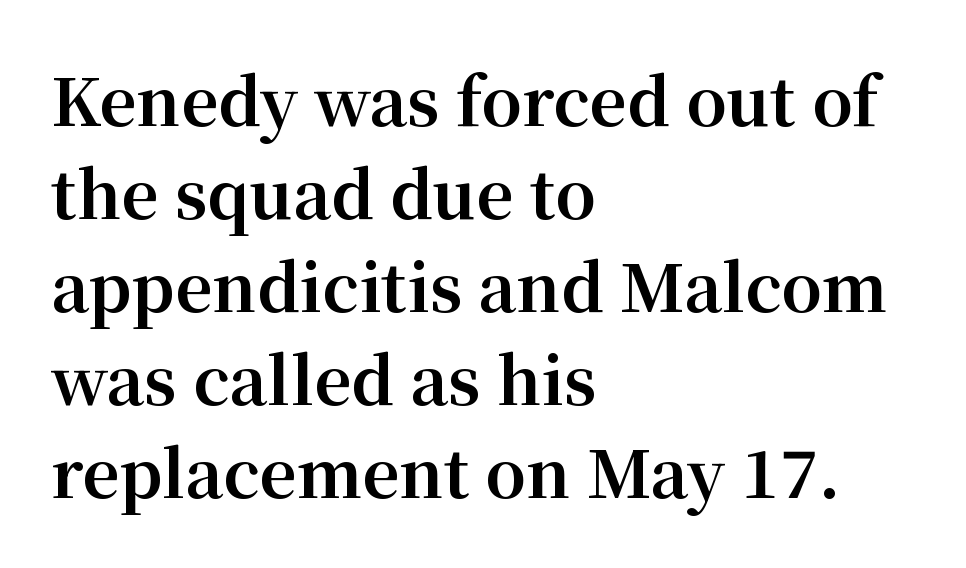
{"serif": "yes", "italic": "no", "bold": "yes", "weight": "bold", "width": "normal", "stroke_contrast": "medium", "x_height": "medium", "monospaced": "no", "underline": "no", "align": "left", "line_spacing": "normal", "line_spacing_ratio": 1.43, "letter_spacing": "normal", "letter_spacing_em": 0.0, "glyph_px": 65}
